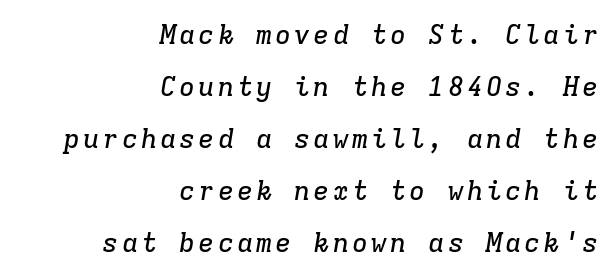
{"italic": "yes", "lean": "right", "slant_degrees": 9, "underline": "no", "align": "right", "line_spacing": "loose", "line_spacing_ratio": 1.93, "glyph_px": 27}
